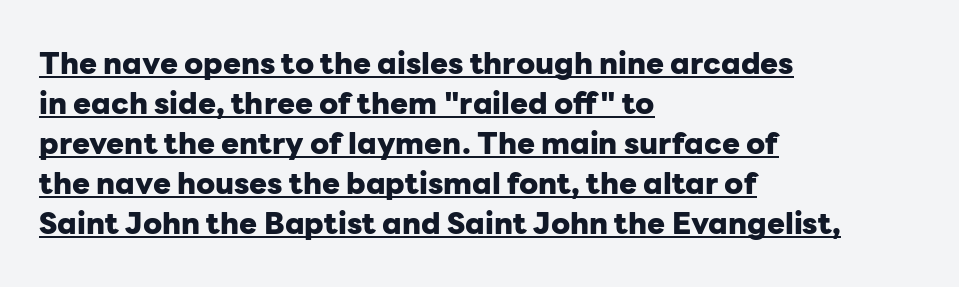
{"serif": "no", "italic": "no", "bold": "yes", "weight": "heavy", "width": "normal", "stroke_contrast": "low", "x_height": "medium", "monospaced": "no", "underline": "yes", "align": "left", "line_spacing": "normal", "line_spacing_ratio": 1.33, "letter_spacing": "normal", "letter_spacing_em": 0.0, "glyph_px": 30}
